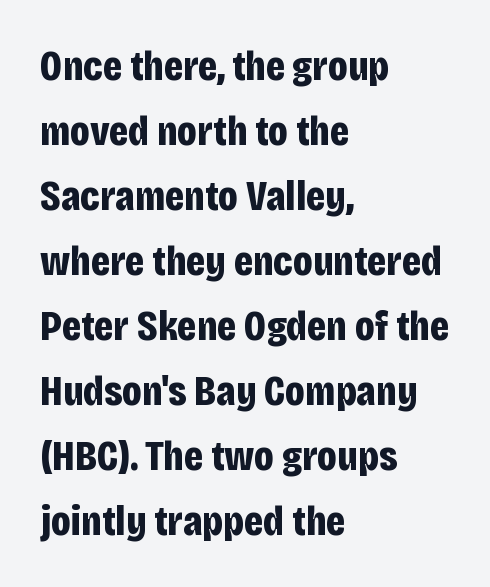
The image shows 43 px bold, condensed sans-serif type, upright; set left-aligned, normal line spacing (1.51x), normal letter spacing, not underlined; low stroke contrast and a large x-height.
